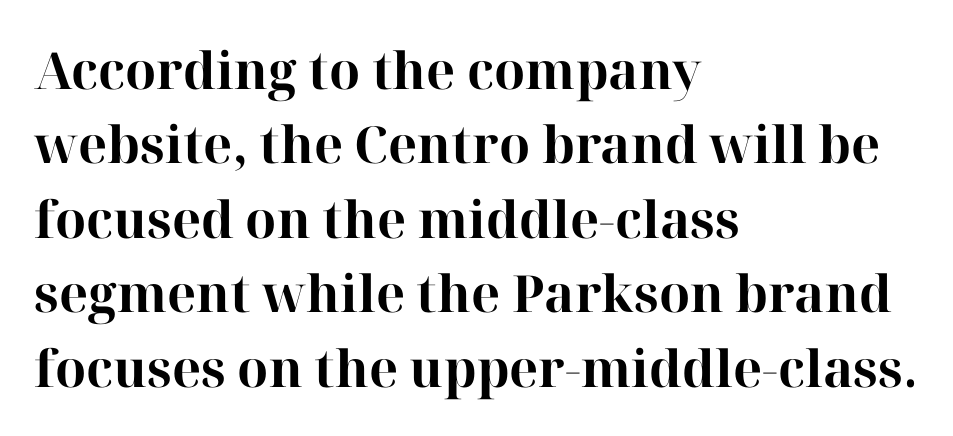
A dark, heavy texture on the line: the type is bold. Alignment: flush left. There is no visible air inserted between adjacent glyphs. Unlike italic type, these characters show no tilt at all.
